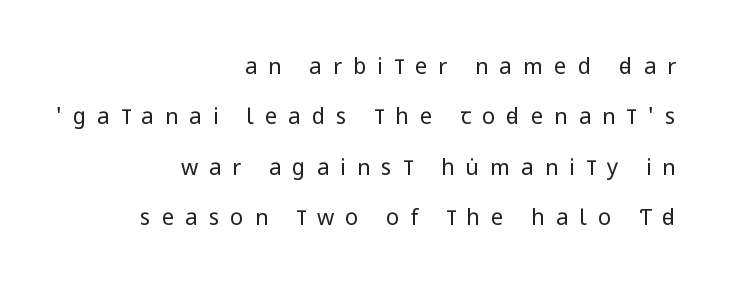
{"italic": "no", "bold": "no", "underline": "no", "align": "right", "line_spacing": "loose", "line_spacing_ratio": 2.29, "letter_spacing": "wide", "letter_spacing_em": 0.5, "glyph_px": 22}
